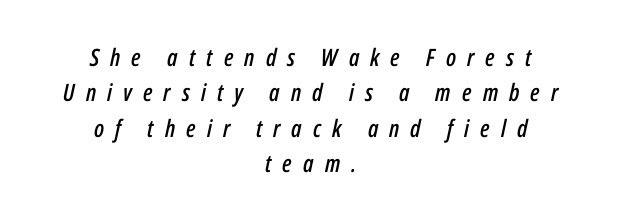
{"italic": "yes", "lean": "right", "slant_degrees": 12, "underline": "no", "align": "center", "line_spacing": "normal", "line_spacing_ratio": 1.47, "letter_spacing": "wide", "letter_spacing_em": 0.46, "glyph_px": 24}
